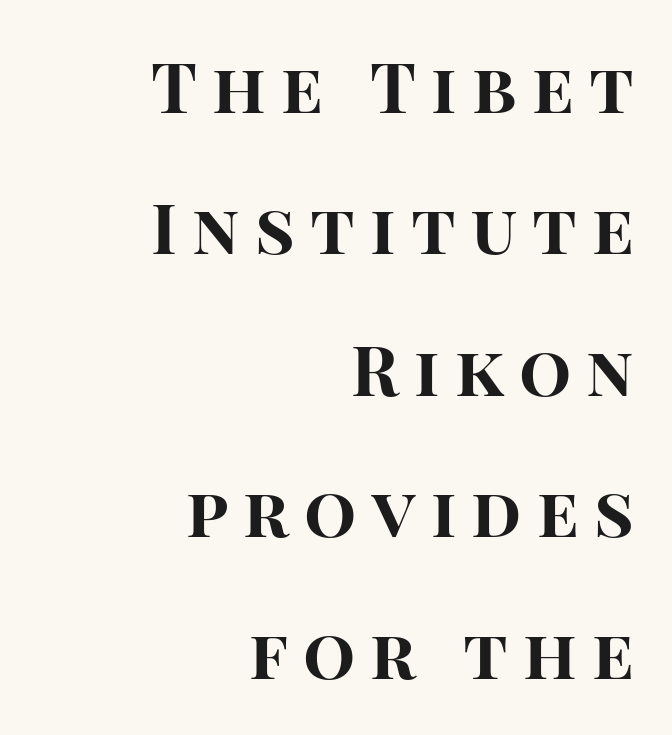
The image shows 69 px bold sans-serif type, upright; set right-aligned, loose line spacing (2.05x), unusually wide letter spacing (+0.22 em), not underlined; high stroke contrast and a large x-height.
